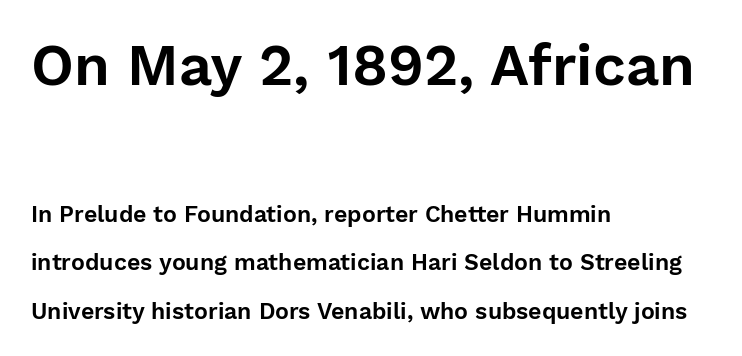
{"serif": "no", "italic": "no", "width": "normal", "stroke_contrast": "low", "x_height": "medium", "monospaced": "no", "underline": "no", "align": "left", "line_spacing": "loose", "line_spacing_ratio": 2.11, "letter_spacing": "normal", "letter_spacing_em": 0.0, "larger_block": "first", "size_ratio": 2.52, "glyph_px": 58}
